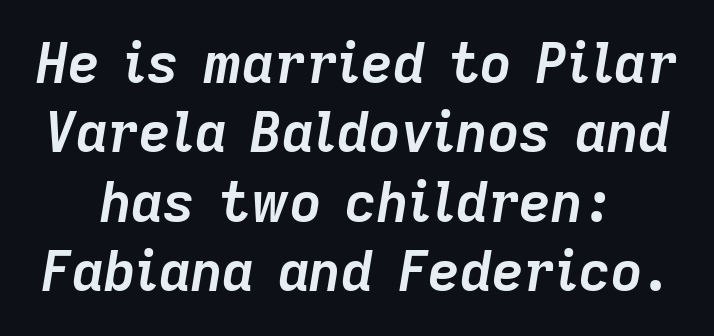
Is the type bold? Yes — the strokes are clearly thick and heavy. If you drew a line through each stem, it would be angled. Does extra space separate the letters? No, they use regular spacing. Normally led — the rows are evenly, conventionally spaced.
